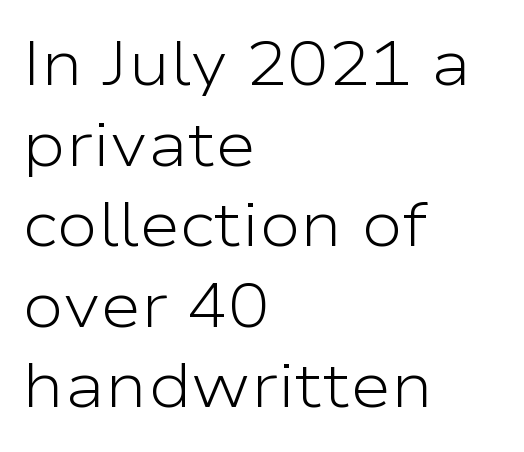
Q: Is the text bold? A: No.
Q: Is the text italic (slanted)? A: No, it is upright.
Q: Is the typeface a serif or a sans-serif typeface? A: Sans-serif.
Q: Is the text underlined? A: No.
Q: How is the paragraph aligned? A: Left-aligned.
Q: Is the spacing between letters normal or unusually wide? A: Normal.
Q: Is the spacing between lines tight, normal or loose? A: Normal.
Q: Width (condensed, normal, or wide)? A: Wide.
Q: Stroke contrast? A: Low.
Q: x-height? A: Medium.
Q: Monospaced? A: No.
